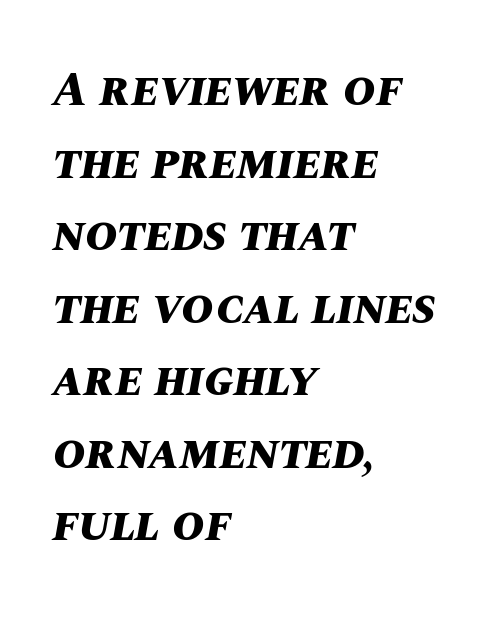
The image shows 49 px bold type, italic (leaning right); set left-aligned, normal line spacing (1.48x), normal letter spacing, not underlined; medium stroke contrast and a large x-height.
